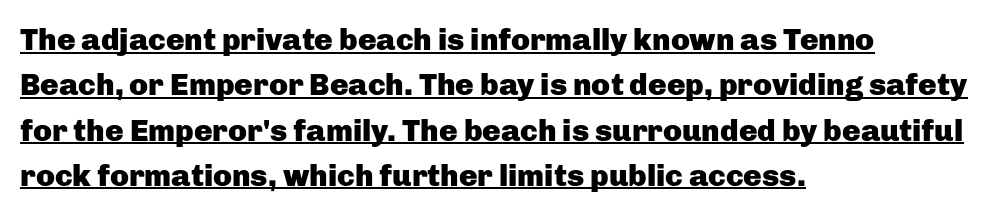
Check the space under the baseline: a stroke is drawn there. Character widths vary here, with narrow letters taking less room than wide ones. You can tell it's not italic because the verticals are truly vertical. Each glyph is drawn with heavy, bold strokes. Is there much room between lines? A standard amount, neither cramped nor airy. Classification — sans serif.
